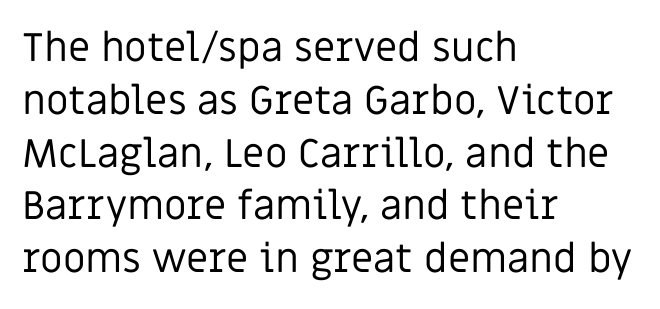
The image shows 40 px regular-weight sans-serif type, upright; set left-aligned, normal line spacing (1.32x), normal letter spacing, not underlined; low stroke contrast and a large x-height.
